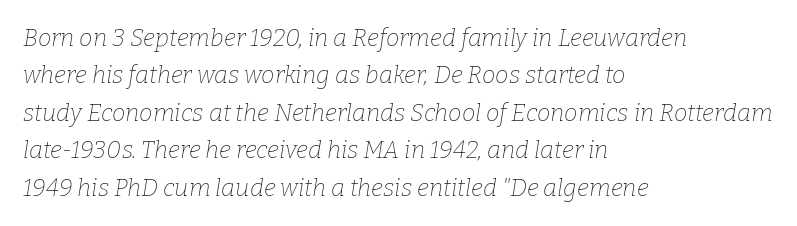
The image shows 24 px text type, italic (leaning right); set left-aligned, normal line spacing (1.56x), normal letter spacing, not underlined.
